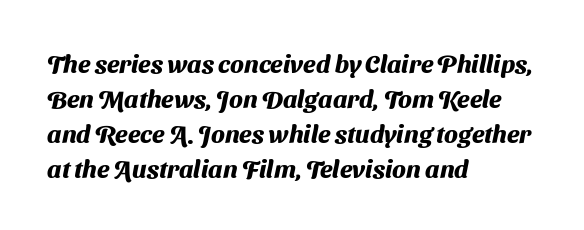
Q: Is the text bold? A: Yes.
Q: Is the text underlined? A: No.
Q: How is the paragraph aligned? A: Left-aligned.
Q: Is the spacing between letters normal or unusually wide? A: Normal.
Q: Is the spacing between lines tight, normal or loose? A: Normal.
